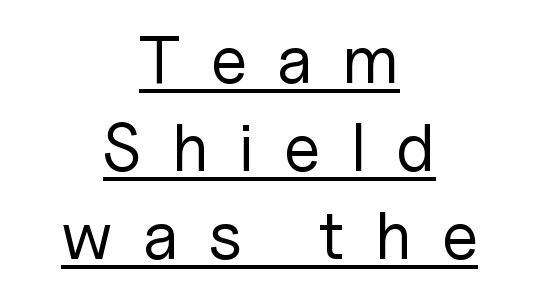
Designer's note — italics off, roman on. Summary of weight: not heavy and not bold. The tracking jumps out immediately: characters are airy and widely separated. The rendering uses natural spacing where letterforms have individual widths. This block has exactly the height ordinary leading produces.
